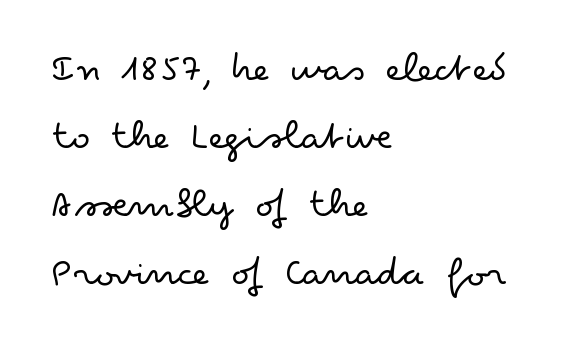
{"serif": "no", "italic": "no", "bold": "no", "weight": "light", "width": "wide", "stroke_contrast": "low", "x_height": "small", "monospaced": "no", "underline": "no", "align": "left", "line_spacing": "normal", "line_spacing_ratio": 1.58, "letter_spacing": "normal", "letter_spacing_em": 0.0, "glyph_px": 43}
